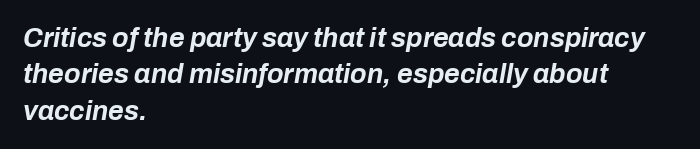
{"italic": "yes", "lean": "right", "slant_degrees": 10, "bold": "yes", "underline": "no", "align": "left", "line_spacing": "normal", "line_spacing_ratio": 1.35, "letter_spacing": "normal", "letter_spacing_em": 0.0, "glyph_px": 27}
